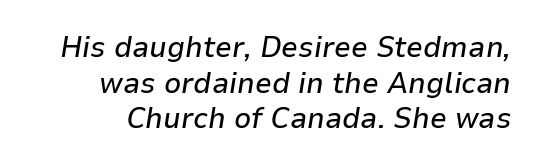
The image shows 30 px text type, italic (leaning right); set right-aligned, line spacing 1.19x, normal letter spacing, not underlined; low stroke contrast and a medium x-height.
